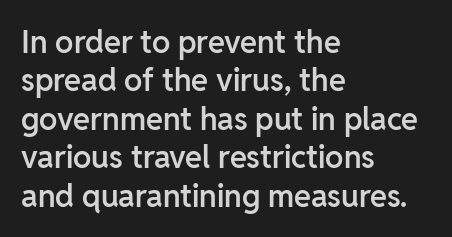
{"serif": "no", "italic": "no", "bold": "semi", "weight": "semibold", "width": "normal", "stroke_contrast": "low", "x_height": "medium", "monospaced": "no", "underline": "no", "align": "left", "line_spacing_ratio": 1.24, "letter_spacing": "normal", "letter_spacing_em": 0.0, "glyph_px": 31}
